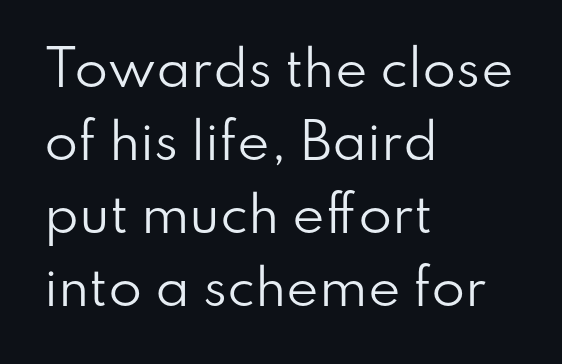
The image shows 49 px regular-weight sans-serif type, upright; set left-aligned, normal line spacing (1.49x), normal letter spacing, not underlined; low stroke contrast and a small x-height.
